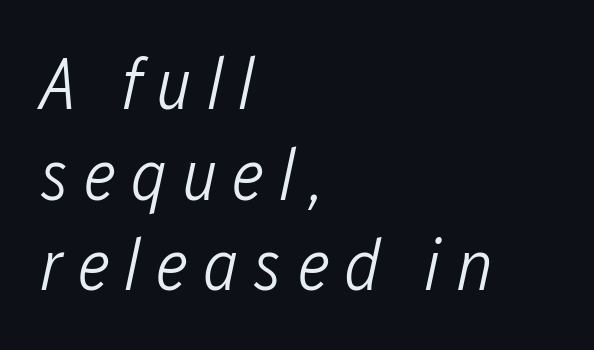
Q: Is the text bold? A: No.
Q: Is the text italic (slanted)? A: Yes, it leans right by about 12 degrees.
Q: Is the text underlined? A: No.
Q: How is the paragraph aligned? A: Left-aligned.
Q: Is the spacing between letters normal or unusually wide? A: Unusually wide.
Q: Width (condensed, normal, or wide)? A: Condensed.
Q: Stroke contrast? A: Low.
Q: x-height? A: Medium.
Q: Monospaced? A: No.
